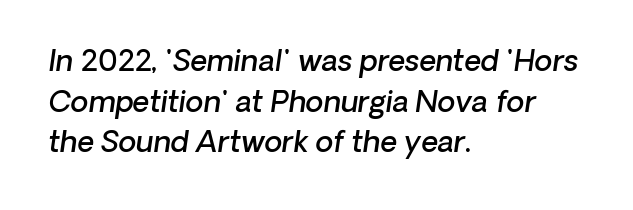
The image shows 29 px semibold type, italic (leaning right); set left-aligned, normal line spacing (1.4x), normal letter spacing, not underlined; low stroke contrast and a medium x-height.
